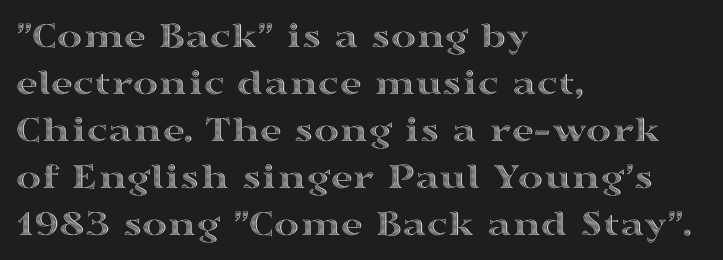
{"italic": "no", "width": "wide", "x_height": "medium", "monospaced": "no", "underline": "no", "align": "left", "line_spacing_ratio": 1.24, "letter_spacing": "normal", "letter_spacing_em": 0.0, "glyph_px": 38}
